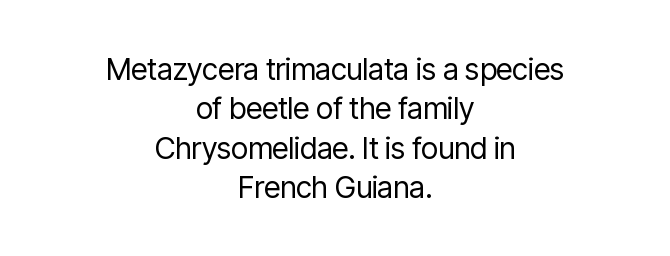
Q: Is the text bold? A: No.
Q: Is the text italic (slanted)? A: No, it is upright.
Q: Is the typeface a serif or a sans-serif typeface? A: Sans-serif.
Q: Is the text underlined? A: No.
Q: How is the paragraph aligned? A: Centered.
Q: Is the spacing between letters normal or unusually wide? A: Normal.
Q: Is the spacing between lines tight, normal or loose? A: Normal.
Q: Width (condensed, normal, or wide)? A: Condensed.
Q: Stroke contrast? A: Low.
Q: x-height? A: Medium.
Q: Monospaced? A: No.
